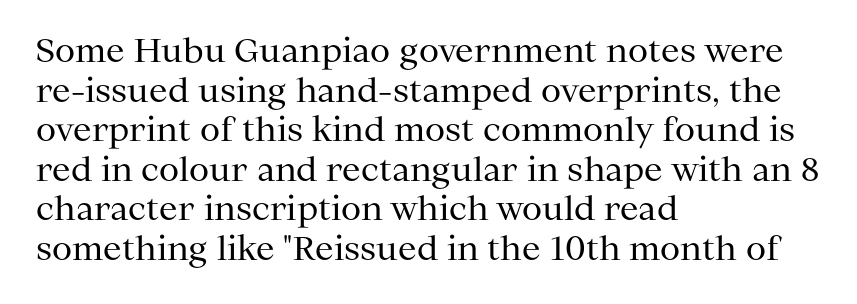
{"serif": "yes", "italic": "no", "bold": "no", "weight": "regular", "width": "normal", "stroke_contrast": "medium", "x_height": "medium", "monospaced": "no", "underline": "no", "align": "left", "line_spacing_ratio": 1.2, "letter_spacing": "normal", "letter_spacing_em": 0.0, "glyph_px": 33}
